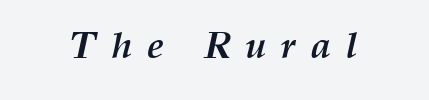
Q: Is the text bold? A: Yes.
Q: Is the text italic (slanted)? A: Yes, it leans right by about 12 degrees.
Q: Is the text underlined? A: No.
Q: Is the spacing between letters normal or unusually wide? A: Unusually wide.
Q: Width (condensed, normal, or wide)? A: Normal.
Q: Stroke contrast? A: Medium.
Q: x-height? A: Medium.
Q: Monospaced? A: No.
